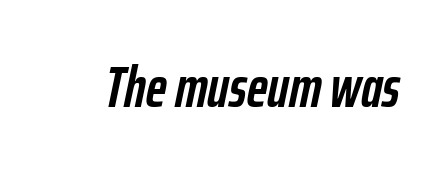
Q: Is the text bold? A: Yes.
Q: Is the text italic (slanted)? A: Yes, it leans right by about 12 degrees.
Q: Is the text underlined? A: No.
Q: Is the spacing between letters normal or unusually wide? A: Normal.
Q: Width (condensed, normal, or wide)? A: Condensed.
Q: Stroke contrast? A: Low.
Q: x-height? A: Medium.
Q: Monospaced? A: No.
